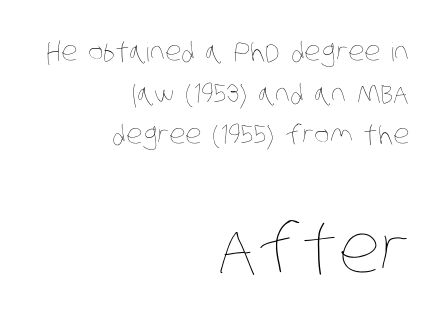
{"bold": "no", "weight": "thin", "width": "condensed", "stroke_contrast": "low", "x_height": "large", "monospaced": "no", "underline": "no", "align": "right", "line_spacing": "normal", "line_spacing_ratio": 1.6, "letter_spacing": "normal", "letter_spacing_em": 0.0, "larger_block": "second", "size_ratio": 2.54, "glyph_px": 66}
